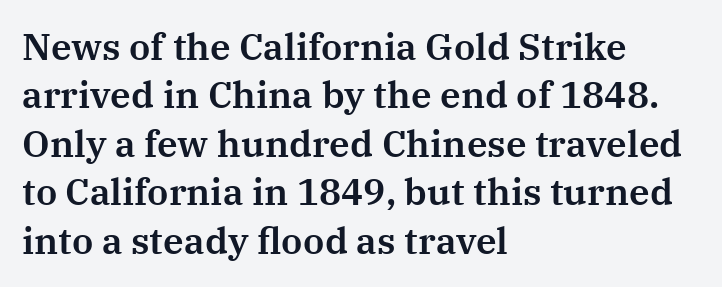
Each letter keeps its own natural width here, so spacing adapts to shape. Ascenders rise straight up at ninety degrees. Notice how descenders clear the ascenders below comfortably — that's standard leading. Anything drawn beneath the words? Only blank space. Are there feet on the stems? There are — it's a serif.
